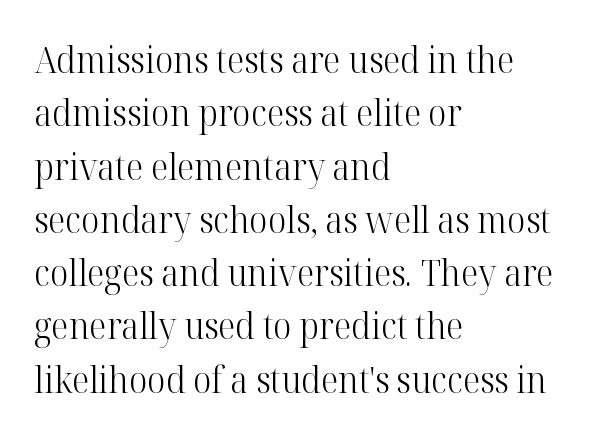
{"serif": "yes", "italic": "no", "bold": "no", "weight": "light", "width": "normal", "stroke_contrast": "high", "x_height": "medium", "monospaced": "no", "underline": "no", "align": "left", "line_spacing": "normal", "line_spacing_ratio": 1.48, "letter_spacing": "normal", "letter_spacing_em": 0.0, "glyph_px": 36}
